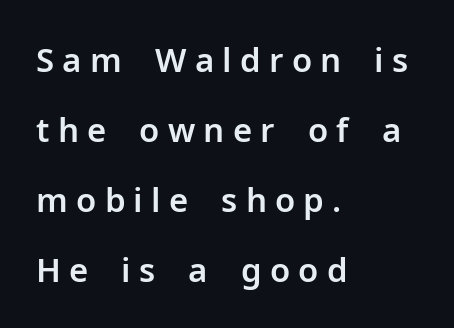
The image shows 33 px sans-serif type, upright; set left-aligned, loose line spacing (2.12x), unusually wide letter spacing (+0.25 em), not underlined; low stroke contrast and a medium x-height.
